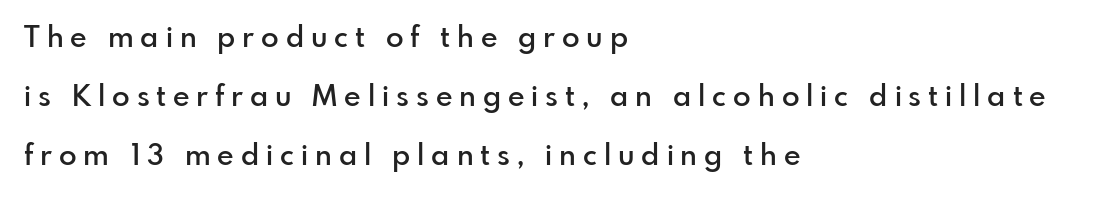
Q: Is the text bold? A: Semi-bold.
Q: Is the text italic (slanted)? A: No, it is upright.
Q: Is the typeface a serif or a sans-serif typeface? A: Sans-serif.
Q: Is the text underlined? A: No.
Q: How is the paragraph aligned? A: Left-aligned.
Q: Is the spacing between letters normal or unusually wide? A: Unusually wide.
Q: Is the spacing between lines tight, normal or loose? A: Loose.
Q: Width (condensed, normal, or wide)? A: Normal.
Q: Stroke contrast? A: Low.
Q: x-height? A: Small.
Q: Monospaced? A: No.
